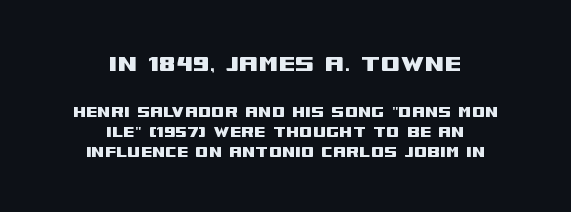
{"serif": "no", "italic": "no", "width": "wide", "stroke_contrast": "medium", "x_height": "large", "monospaced": "no", "underline": "no", "align": "center", "line_spacing": "tight", "line_spacing_ratio": 1.06, "letter_spacing": "normal", "letter_spacing_em": 0.0, "larger_block": "first", "size_ratio": 1.47, "glyph_px": 28}
